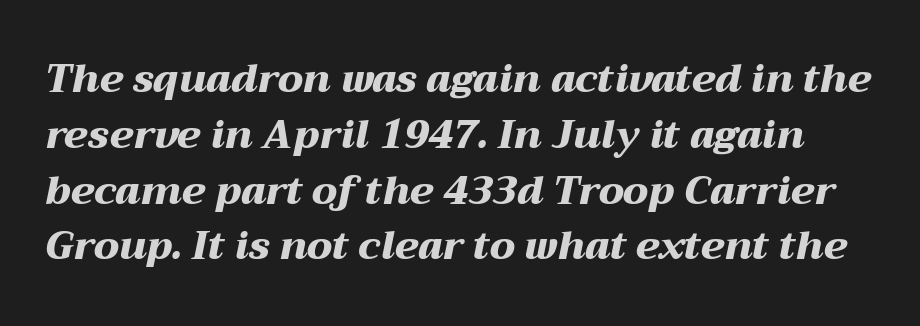
The image shows 39 px heavy, wide type, italic (leaning right); set normal line spacing (1.43x), normal letter spacing, not underlined; medium stroke contrast and a medium x-height.
